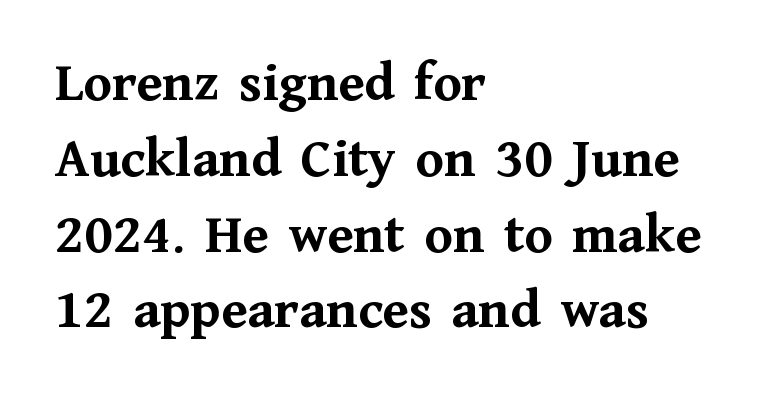
The face used here has the dense, thick strokes of a bold. Horizontal alignment here is leftward, the default for most running prose. Look at the tracking — it's just the regular setting, nothing added. Old-style or modern, the face here clearly has serifs.
